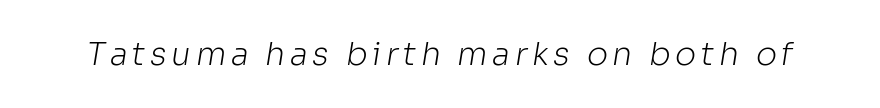
Q: Is the text bold? A: No.
Q: Is the typeface a serif or a sans-serif typeface? A: Sans-serif.
Q: Is the text underlined? A: No.
Q: Width (condensed, normal, or wide)? A: Normal.
Q: Stroke contrast? A: Low.
Q: x-height? A: Medium.
Q: Monospaced? A: No.
